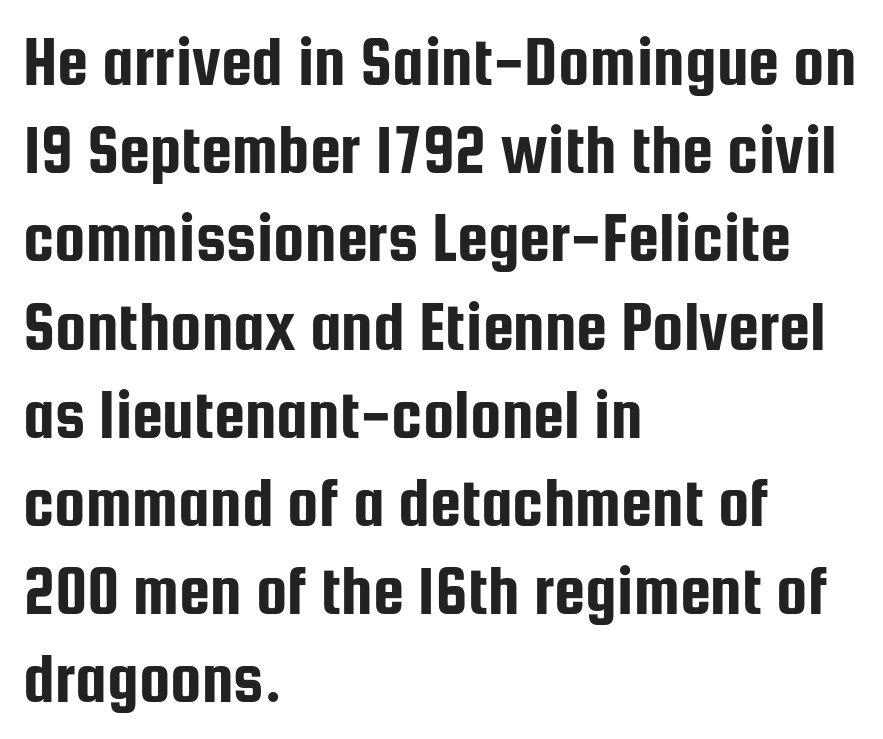
Q: Is the text italic (slanted)? A: No, it is upright.
Q: Is the typeface a serif or a sans-serif typeface? A: Sans-serif.
Q: Is the text underlined? A: No.
Q: How is the paragraph aligned? A: Left-aligned.
Q: Is the spacing between letters normal or unusually wide? A: Normal.
Q: Is the spacing between lines tight, normal or loose? A: Normal.
Q: Width (condensed, normal, or wide)? A: Condensed.
Q: Stroke contrast? A: Low.
Q: x-height? A: Medium.
Q: Monospaced? A: No.
